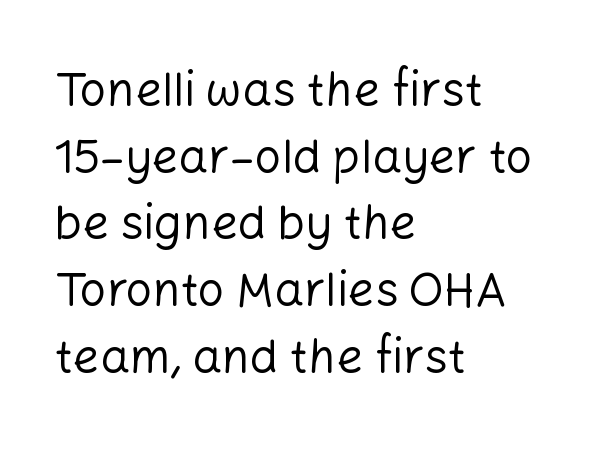
The image shows 47 px regular-weight sans-serif type, upright; set left-aligned, normal line spacing (1.42x), normal letter spacing, not underlined; low stroke contrast and a medium x-height.
